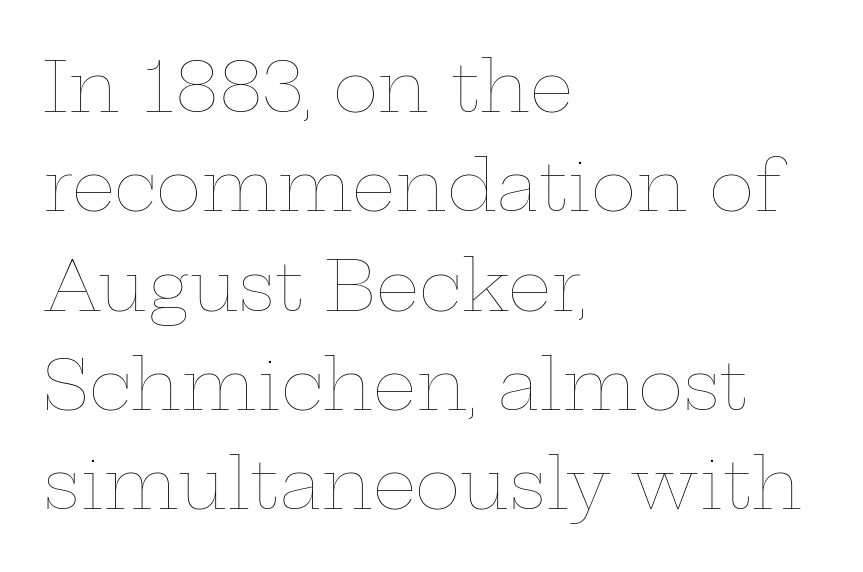
Q: Is the text bold? A: No.
Q: Is the text italic (slanted)? A: No, it is upright.
Q: Is the text underlined? A: No.
Q: How is the paragraph aligned? A: Left-aligned.
Q: Is the spacing between letters normal or unusually wide? A: Normal.
Q: Is the spacing between lines tight, normal or loose? A: Normal.
Q: Width (condensed, normal, or wide)? A: Wide.
Q: Stroke contrast? A: Low.
Q: x-height? A: Medium.
Q: Monospaced? A: No.
